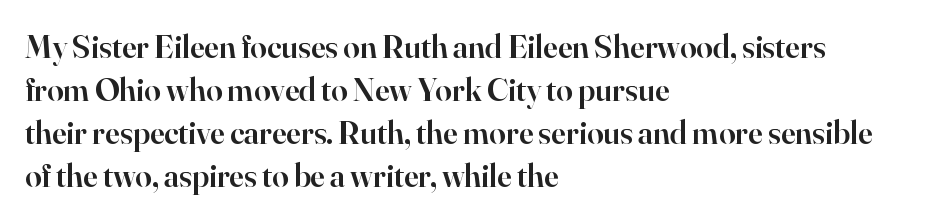
{"serif": "yes", "italic": "no", "bold": "semi", "weight": "semibold", "width": "normal", "stroke_contrast": "high", "x_height": "small", "monospaced": "no", "underline": "no", "align": "left", "line_spacing": "normal", "line_spacing_ratio": 1.3, "letter_spacing": "normal", "letter_spacing_em": 0.0, "glyph_px": 33}
